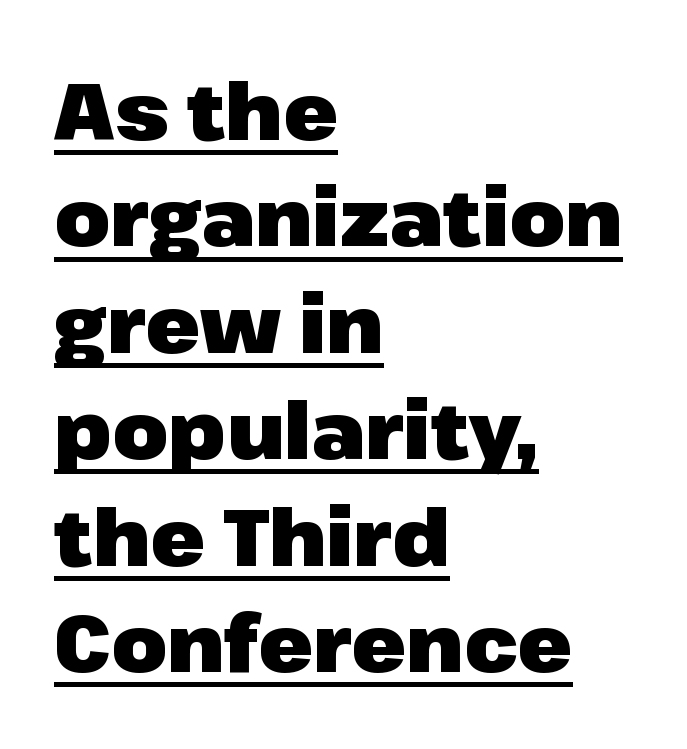
The face used here is proportionally spaced, like ordinary book or web type. Horizontally, the lines are justified to the leading edge only. Quick note: underline on. Regular leading. Nothing sits at the stroke ends, so this counts as sans-serif.
